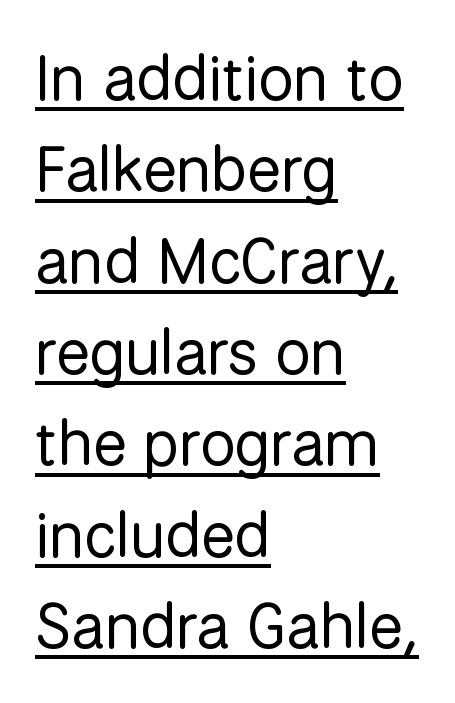
No letter is thick-stroked: the sample isn't bold. All the whitespace from short lines collects on the right. A typesetter would label this face a sans. Unlike italic type, these characters show no tilt at all.
